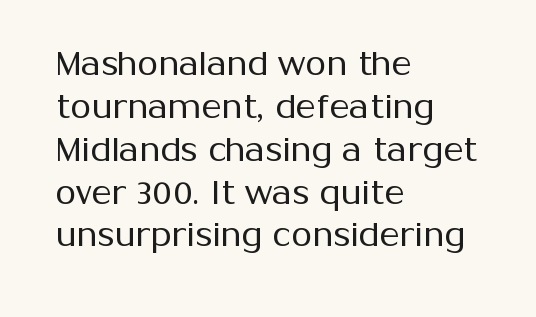
Decoration check: the copy has no underline. A typesetter would call this zero additional tracking. Interline gaps are of average width in this sample. The designer went with a sans here, leaving each stem footless. A typesetter would mark this as roman, not italic. Leftover space on each line is placed entirely after the last word.
